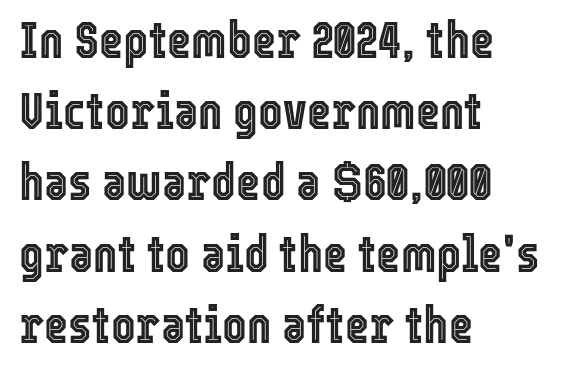
The image shows 52 px condensed type, upright; set left-aligned, normal line spacing (1.37x), normal letter spacing, not underlined; a medium x-height.
